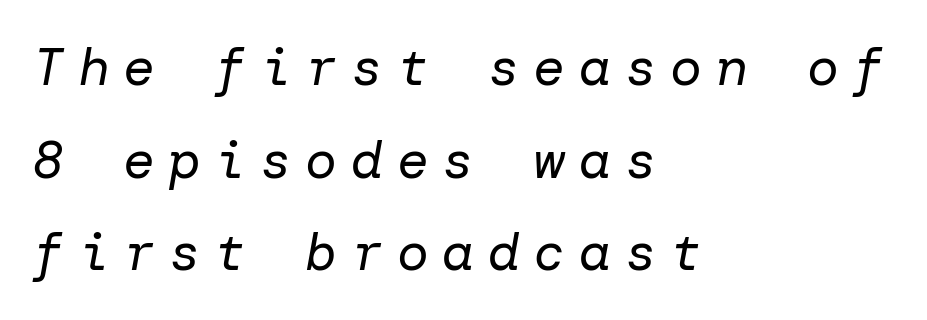
{"italic": "yes", "lean": "right", "slant_degrees": 10, "bold": "no", "weight": "regular", "width": "normal", "stroke_contrast": "low", "x_height": "medium", "underline": "no", "align": "left", "line_spacing_ratio": 1.75, "letter_spacing": "wide", "letter_spacing_em": 0.26, "glyph_px": 53}
